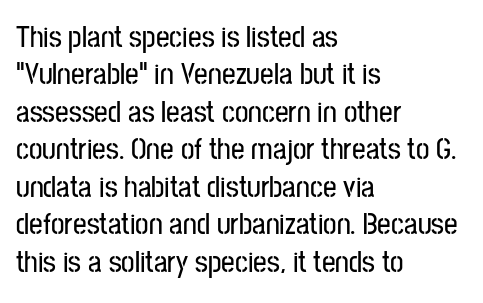
Q: Is the text italic (slanted)? A: No, it is upright.
Q: Is the typeface a serif or a sans-serif typeface? A: Sans-serif.
Q: Is the text underlined? A: No.
Q: How is the paragraph aligned? A: Left-aligned.
Q: Is the spacing between letters normal or unusually wide? A: Normal.
Q: Is the spacing between lines tight, normal or loose? A: Normal.
Q: Width (condensed, normal, or wide)? A: Condensed.
Q: Stroke contrast? A: Low.
Q: x-height? A: Medium.
Q: Monospaced? A: No.
